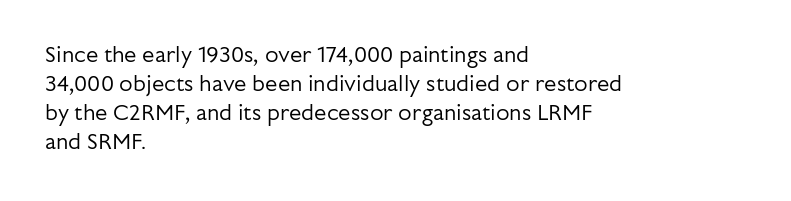
Q: Is the text bold? A: No.
Q: Is the text italic (slanted)? A: No, it is upright.
Q: Is the text underlined? A: No.
Q: How is the paragraph aligned? A: Left-aligned.
Q: Is the spacing between letters normal or unusually wide? A: Normal.
Q: Is the spacing between lines tight, normal or loose? A: Normal.
